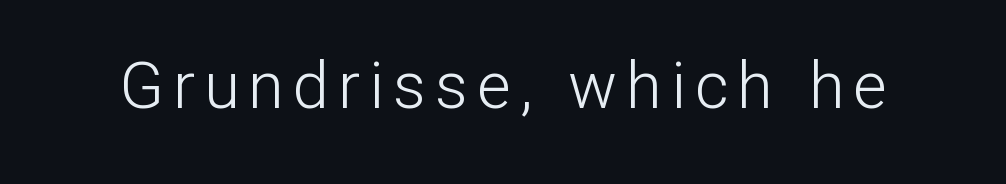
{"serif": "no", "italic": "no", "bold": "no", "weight": "light", "width": "normal", "stroke_contrast": "low", "x_height": "medium", "monospaced": "no", "underline": "no", "glyph_px": 65}
